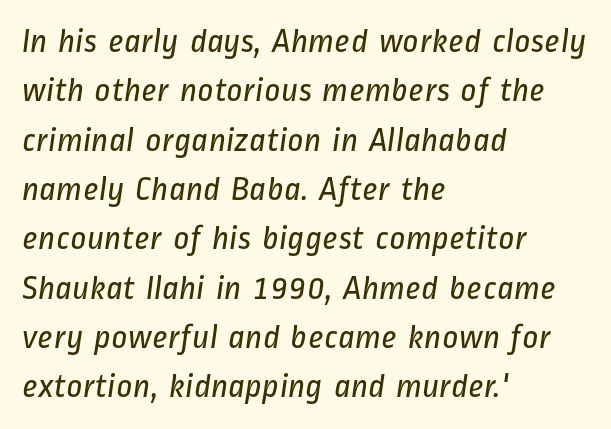
The image shows 35 px regular-weight, condensed sans-serif type; set left-aligned, normal line spacing (1.41x), normal letter spacing, not underlined; low stroke contrast and a medium x-height.
